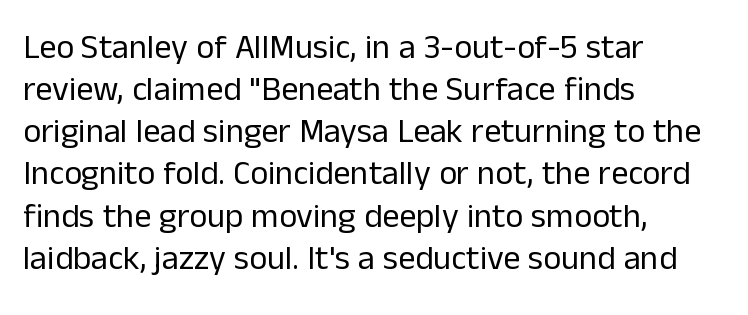
In CSS terms this would be text-align: left. Spacing between characters is what you'd get straight out of the box. These glyphs show unthickened strokes, regular width or finer. This is roman type, the default non-slanted kind.
